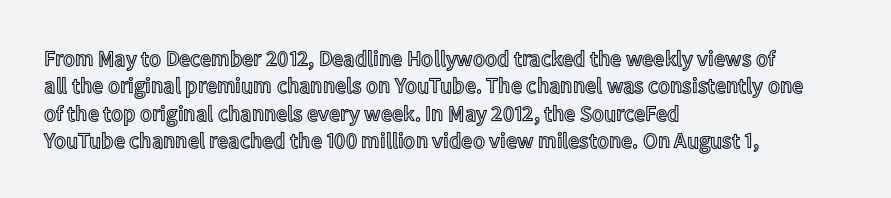
Q: Is the text italic (slanted)? A: No, it is upright.
Q: Is the text underlined? A: No.
Q: How is the paragraph aligned? A: Left-aligned.
Q: Is the spacing between letters normal or unusually wide? A: Normal.
